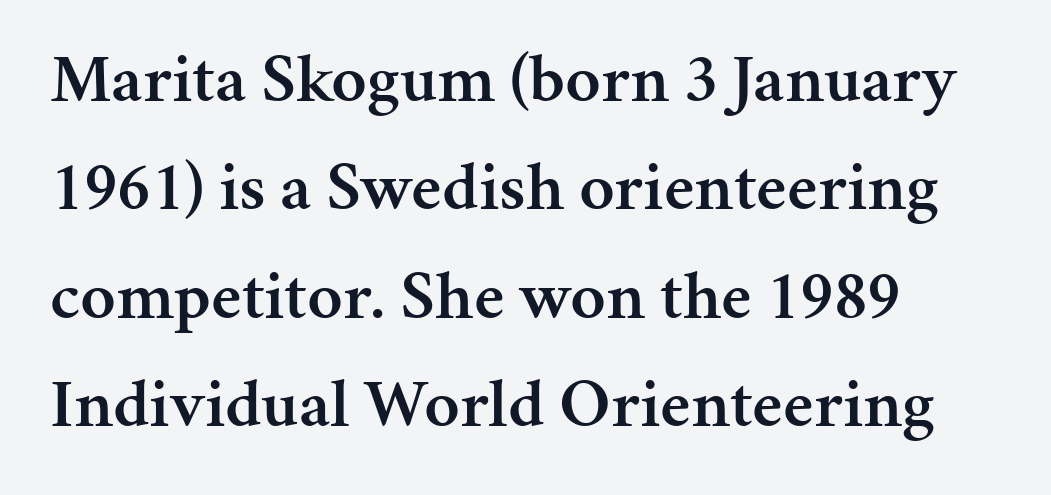
The image shows 69 px semibold serif type, upright; set left-aligned, normal line spacing (1.57x), normal letter spacing, not underlined; medium stroke contrast and a medium x-height.
